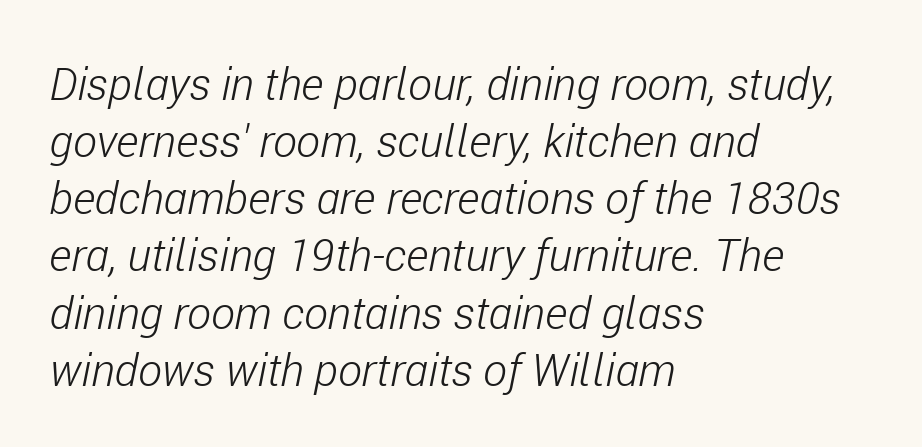
Compared with typical body copy, the letter spacing here is the same. Each letter keeps its own natural width here, so spacing adapts to shape. Visually the block forms a straight wall on the left and a jagged coastline on the right. Check under the words: just untouched page.
